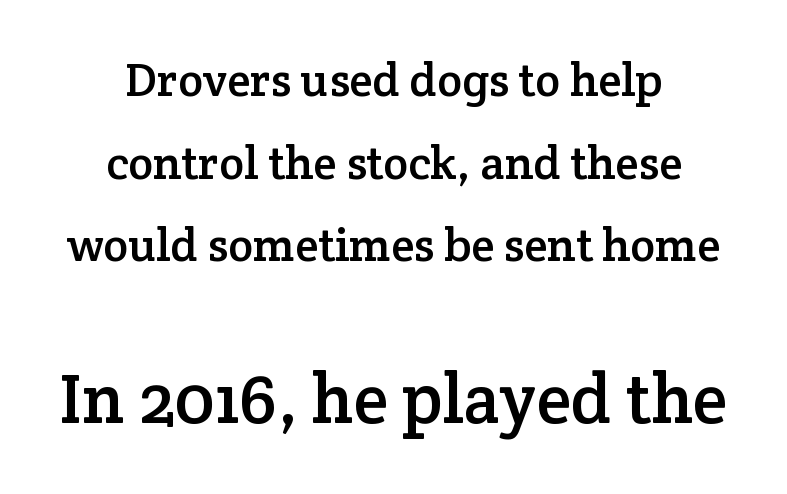
The second block has been scaled up relative to the first. Italic: no, the glyphs are upright roman. Words float on clear page, feet unadorned. Character widths vary here, with narrow letters taking less room than wide ones.
